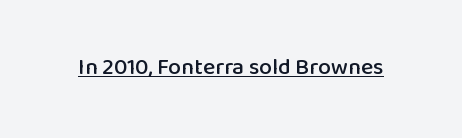
You can see a thin bar hugging the bottom of the glyphs. This rendering leaves character spacing at its baseline value. Style check: upright.
